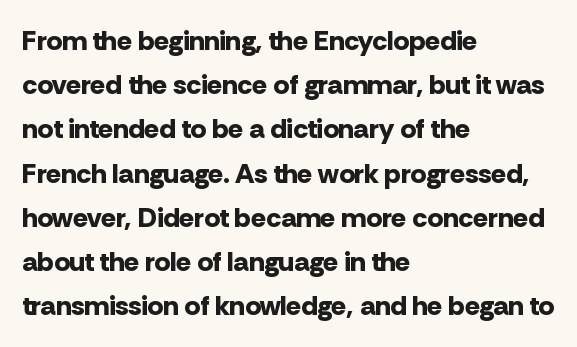
The image shows 28 px bold sans-serif type, upright; set left-aligned, normal line spacing (1.58x), normal letter spacing, not underlined; low stroke contrast and a medium x-height.
